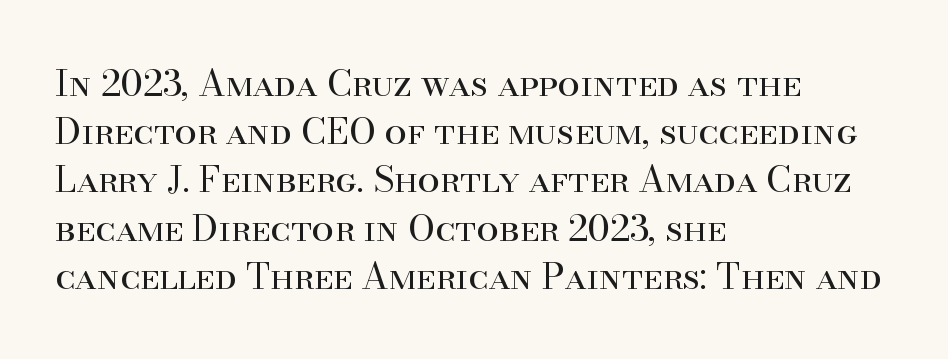
The image shows 36 px regular-weight serif type, upright; set left-aligned, normal line spacing (1.34x), normal letter spacing, not underlined; high stroke contrast and a small x-height.
